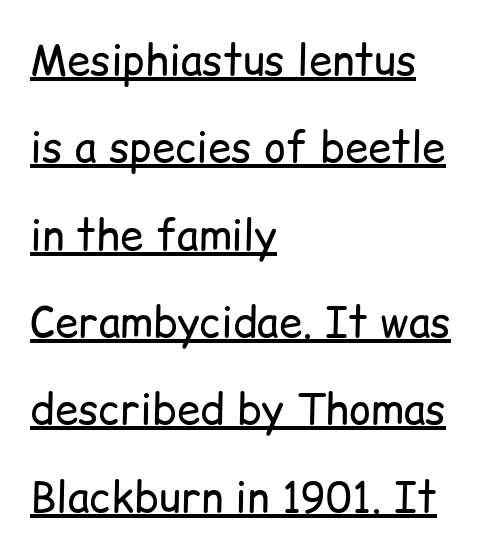
The image shows 42 px regular-weight sans-serif type, upright; set left-aligned, loose line spacing (2.08x), normal letter spacing, underlined; low stroke contrast and a medium x-height.
